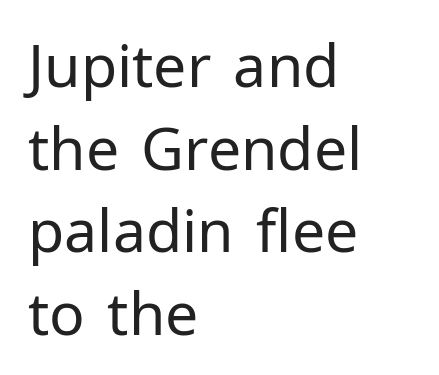
No extra ink here — the face is not bold. The gaps between neighbouring characters are ordinary and unremarkable. The passage shown is typeset with a sans-serif family. Regarding leading, the lines here are spaced in the standard way. These lines are rendered in a variable-pitch font.
